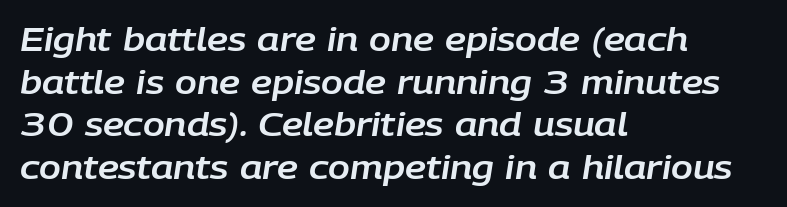
{"italic": "yes", "lean": "right", "slant_degrees": 9, "width": "normal", "stroke_contrast": "low", "x_height": "large", "monospaced": "no", "underline": "no", "align": "left", "line_spacing": "normal", "line_spacing_ratio": 1.33, "letter_spacing": "normal", "letter_spacing_em": 0.0, "glyph_px": 32}
